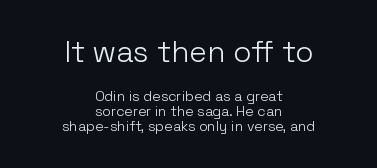
{"serif": "no", "italic": "no", "bold": "no", "weight": "light", "width": "normal", "stroke_contrast": "low", "x_height": "medium", "monospaced": "no", "underline": "no", "align": "center", "line_spacing": "tight", "line_spacing_ratio": 1.05, "letter_spacing": "normal", "letter_spacing_em": 0.0, "larger_block": "first", "size_ratio": 2.14, "glyph_px": 30}
